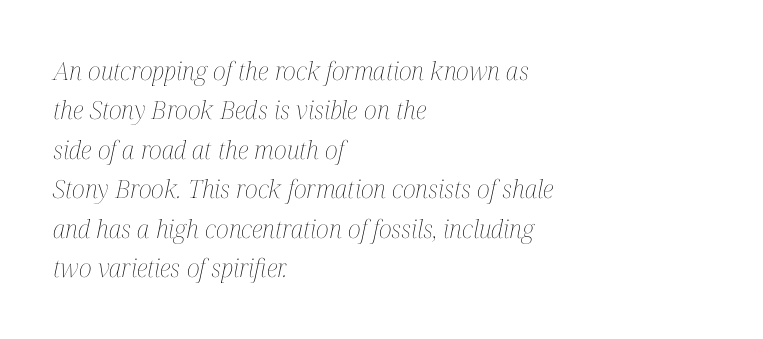
{"italic": "yes", "lean": "right", "slant_degrees": 12, "bold": "no", "underline": "no", "align": "left", "line_spacing": "normal", "line_spacing_ratio": 1.58, "letter_spacing": "normal", "letter_spacing_em": 0.0, "glyph_px": 25}
